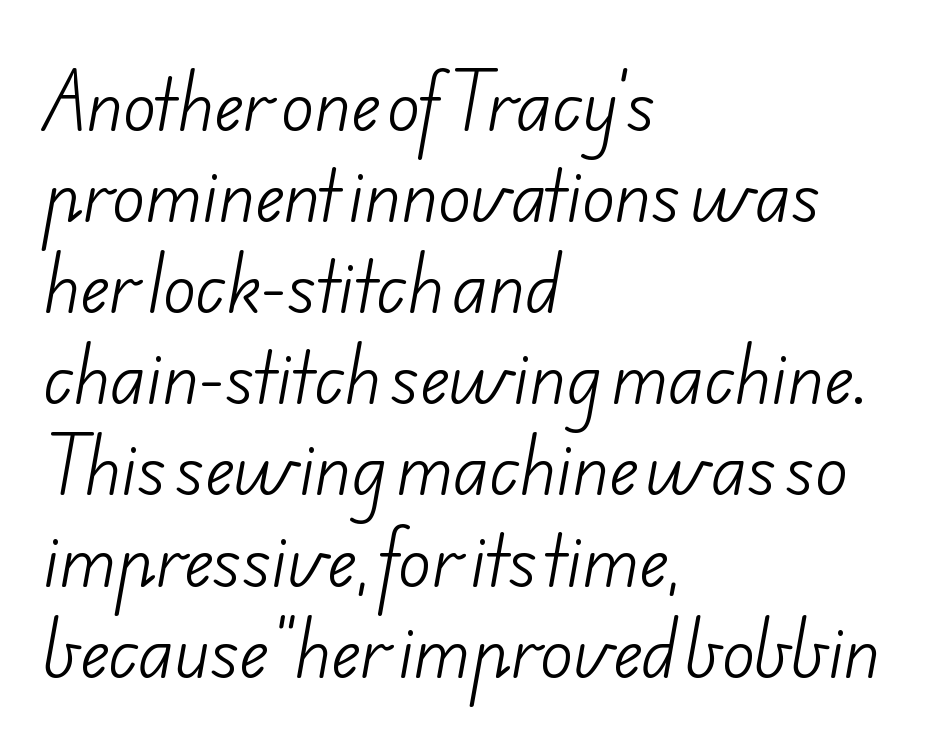
{"serif": "no", "bold": "no", "weight": "light", "width": "normal", "stroke_contrast": "low", "x_height": "small", "monospaced": "no", "underline": "no", "align": "left", "line_spacing": "normal", "line_spacing_ratio": 1.34, "letter_spacing": "normal", "letter_spacing_em": 0.0, "glyph_px": 68}
